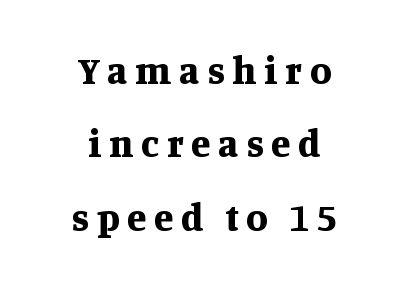
The image shows 39 px bold serif type, upright; set centered, line spacing 1.88x, unusually wide letter spacing (+0.2 em), not underlined; medium stroke contrast and a large x-height.
